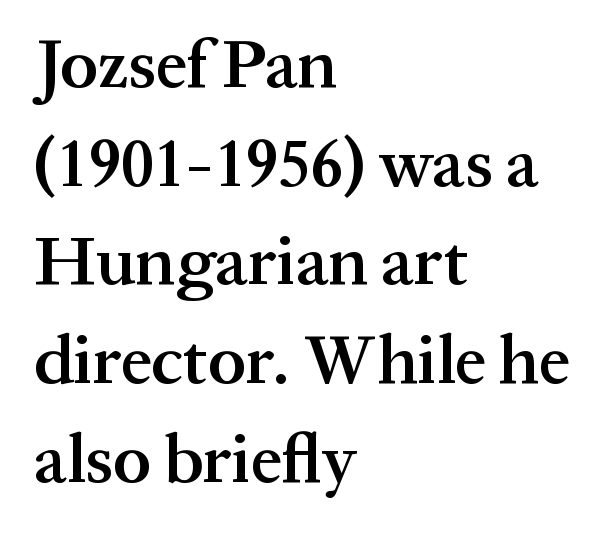
The image shows 69 px semibold serif type, upright; set left-aligned, normal line spacing (1.43x), normal letter spacing, not underlined; medium stroke contrast and a medium x-height.
